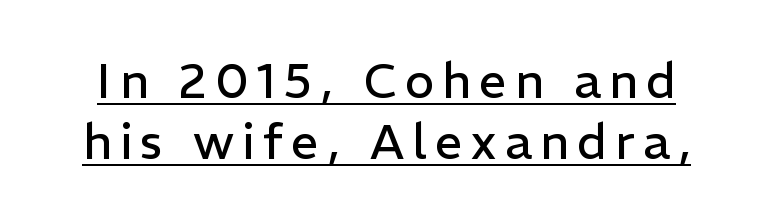
Q: Is the text bold? A: No.
Q: Is the text italic (slanted)? A: No, it is upright.
Q: Is the typeface a serif or a sans-serif typeface? A: Sans-serif.
Q: Is the text underlined? A: Yes.
Q: Width (condensed, normal, or wide)? A: Normal.
Q: Stroke contrast? A: Low.
Q: x-height? A: Medium.
Q: Monospaced? A: No.
